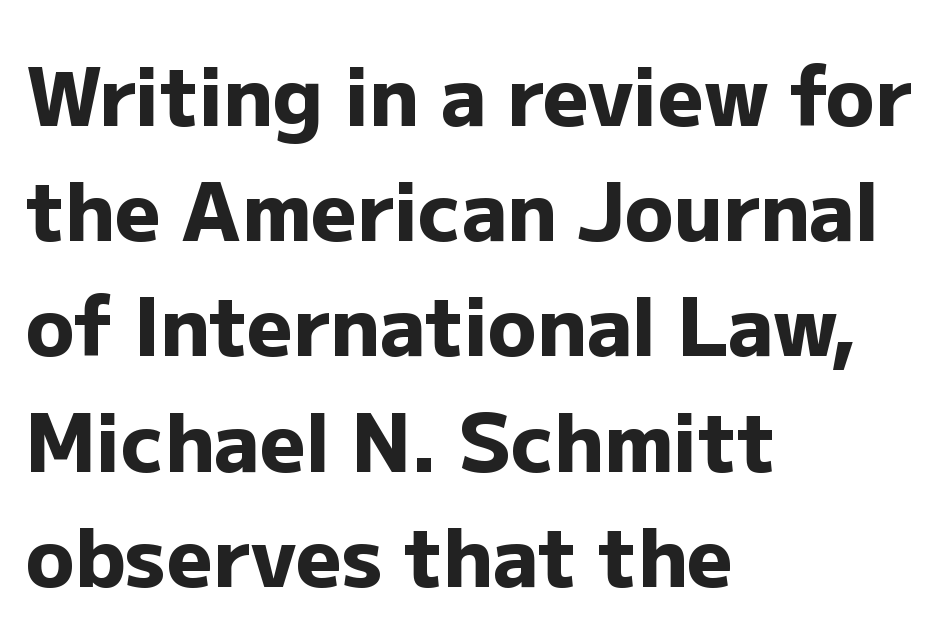
Vertically, the passage feels balanced, rows spaced as you'd expect. The characters look thick and weighty, a clear bold. The string is rendered with underlining switched off. The rendering shows plain stroke endings on the letterforms — a sans-serif design.
